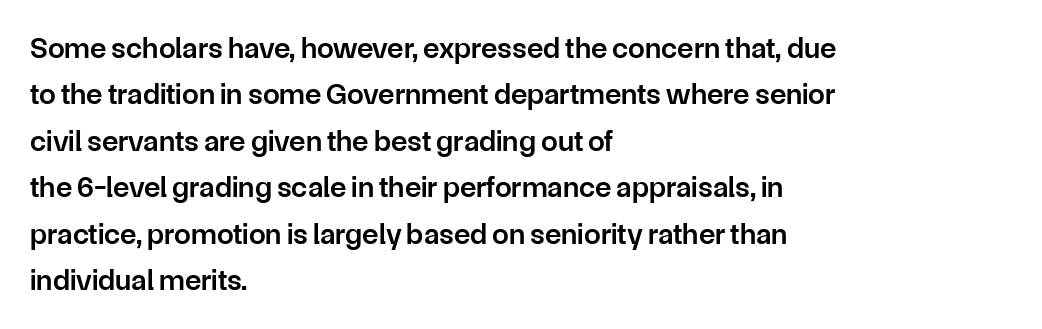
The image shows 30 px semibold sans-serif type, upright; set left-aligned, normal line spacing (1.55x), normal letter spacing, not underlined; low stroke contrast and a medium x-height.
